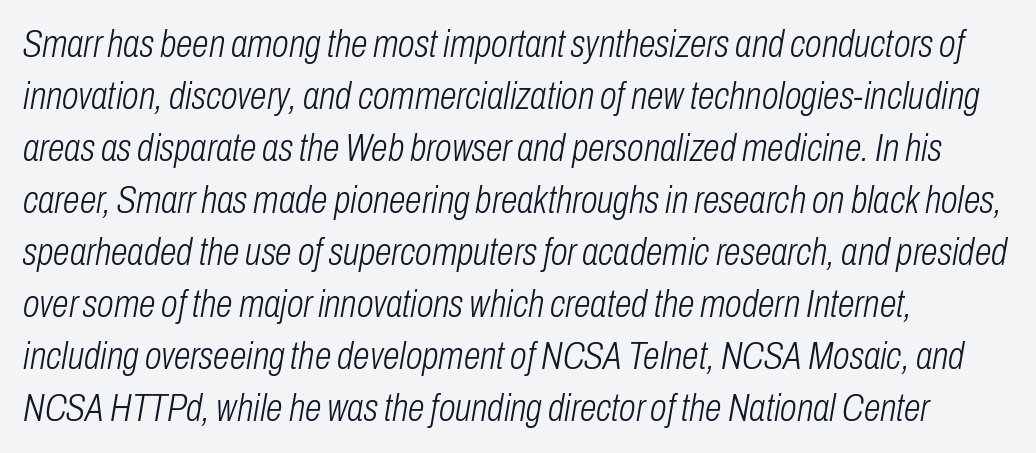
The image shows 38 px light, condensed type, italic (leaning right); set left-aligned, normal line spacing (1.37x), normal letter spacing, not underlined; low stroke contrast and a medium x-height.
